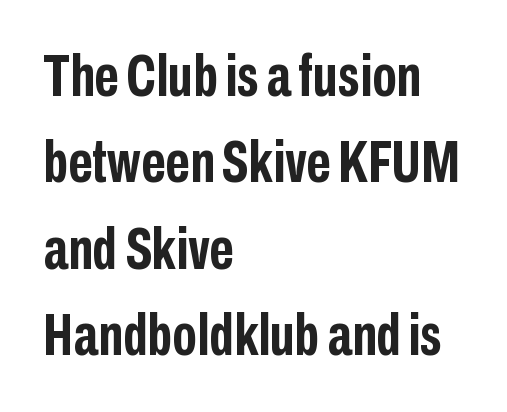
Q: Is the text bold? A: Yes.
Q: Is the text italic (slanted)? A: No, it is upright.
Q: Is the typeface a serif or a sans-serif typeface? A: Sans-serif.
Q: Is the text underlined? A: No.
Q: How is the paragraph aligned? A: Left-aligned.
Q: Is the spacing between letters normal or unusually wide? A: Normal.
Q: Is the spacing between lines tight, normal or loose? A: Normal.
Q: Width (condensed, normal, or wide)? A: Condensed.
Q: Stroke contrast? A: Low.
Q: x-height? A: Medium.
Q: Monospaced? A: No.
